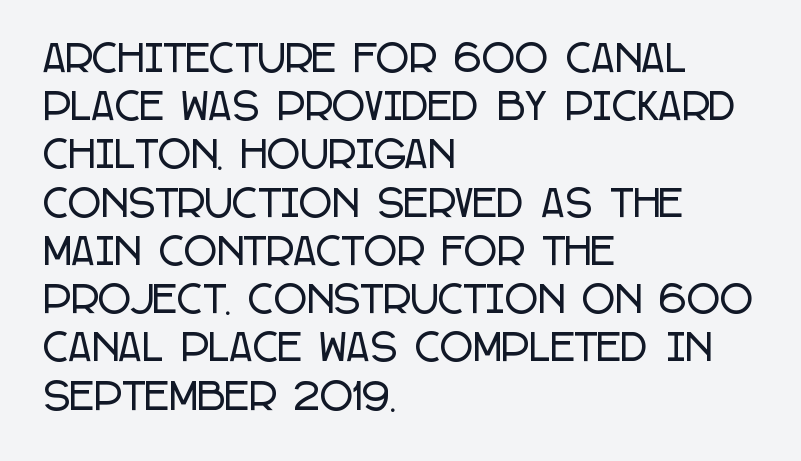
Type without underlining. The rendering uses natural spacing where letterforms have individual widths. One glance says typical: line gaps are just what's usual. The lines are quadded left. Note: no serifs on the glyphs.
